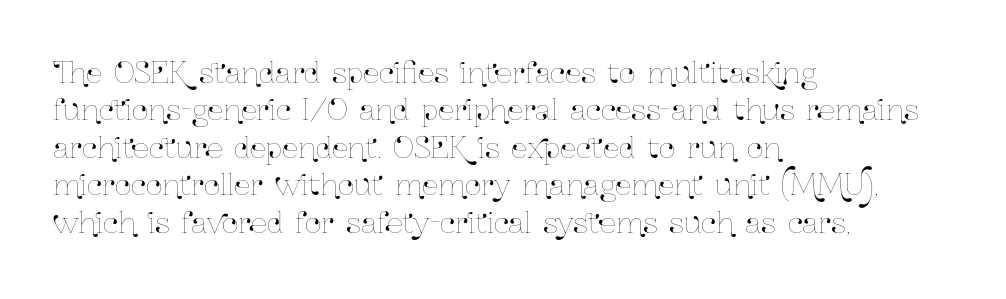
Q: Is the text italic (slanted)? A: No, it is upright.
Q: Is the text underlined? A: No.
Q: How is the paragraph aligned? A: Left-aligned.
Q: Is the spacing between letters normal or unusually wide? A: Normal.
Q: Is the spacing between lines tight, normal or loose? A: Normal.
Q: Width (condensed, normal, or wide)? A: Condensed.
Q: Stroke contrast? A: Low.
Q: x-height? A: Medium.
Q: Monospaced? A: No.
